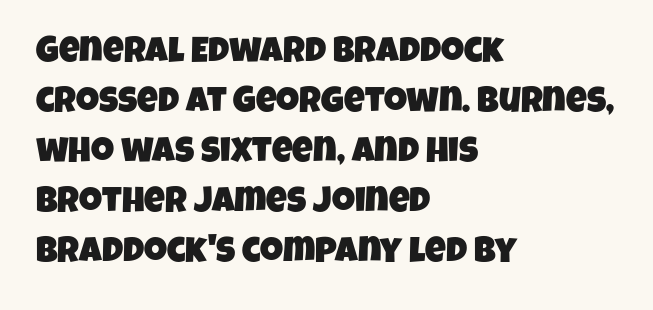
The image shows 36 px condensed sans-serif type; set left-aligned, normal line spacing (1.39x), normal letter spacing, not underlined; low stroke contrast and a large x-height.
